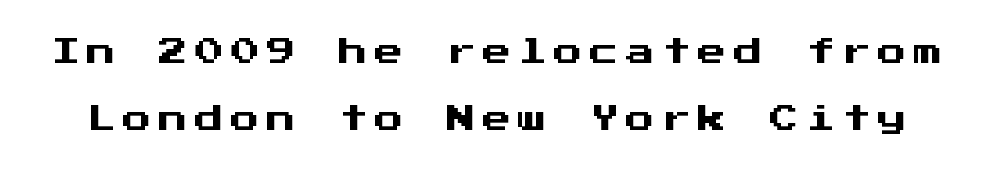
The image shows 29 px sans-serif type, upright, monospaced; set loose line spacing (2.3x), unusually wide letter spacing (+0.24 em), not underlined; medium stroke contrast and a medium x-height.
